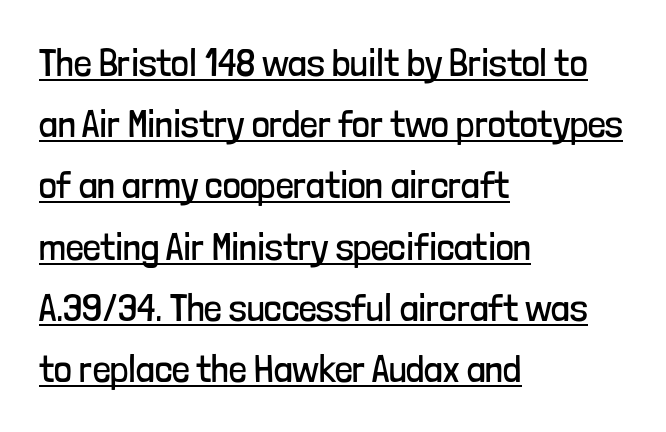
The image shows 39 px regular-weight, condensed sans-serif type, upright; set left-aligned, normal line spacing (1.57x), normal letter spacing, underlined; low stroke contrast and a medium x-height.
